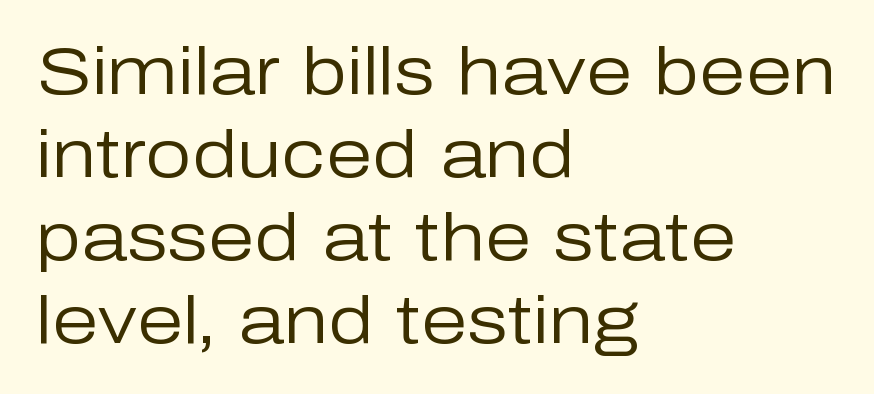
The image shows 66 px regular-weight sans-serif type, upright; set left-aligned, normal line spacing (1.26x), normal letter spacing, not underlined; low stroke contrast and a medium x-height.
